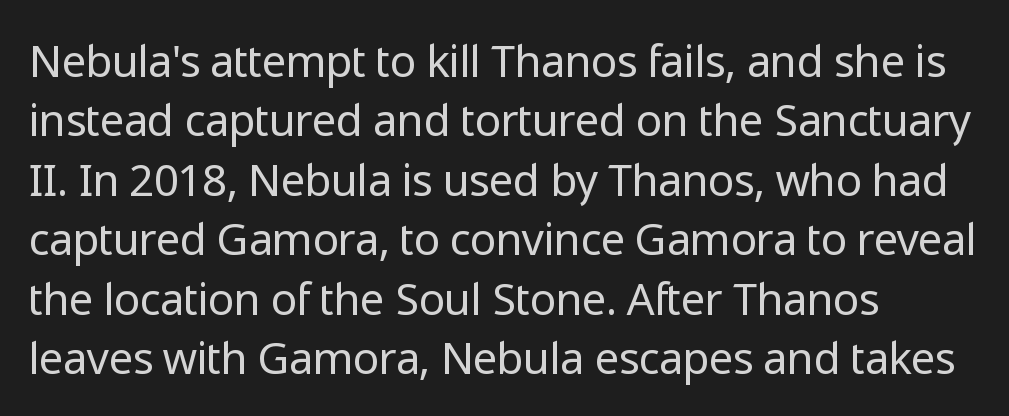
The specimen omits any rule beneath the text block's lines. You can tell it's not italic because the verticals are truly vertical. Spacing verdict: proportional, widths tailored to each character. A light-to-regular cut is what we see here. The tracking reads as untouched default to a designer's eye. This rendering uses left alignment, leaving the right contour irregular.
